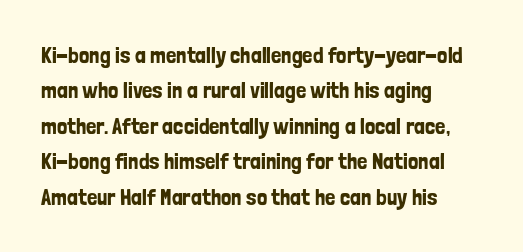
Q: Is the text italic (slanted)? A: No, it is upright.
Q: Is the text underlined? A: No.
Q: How is the paragraph aligned? A: Left-aligned.
Q: Is the spacing between letters normal or unusually wide? A: Normal.
Q: Is the spacing between lines tight, normal or loose? A: Normal.
